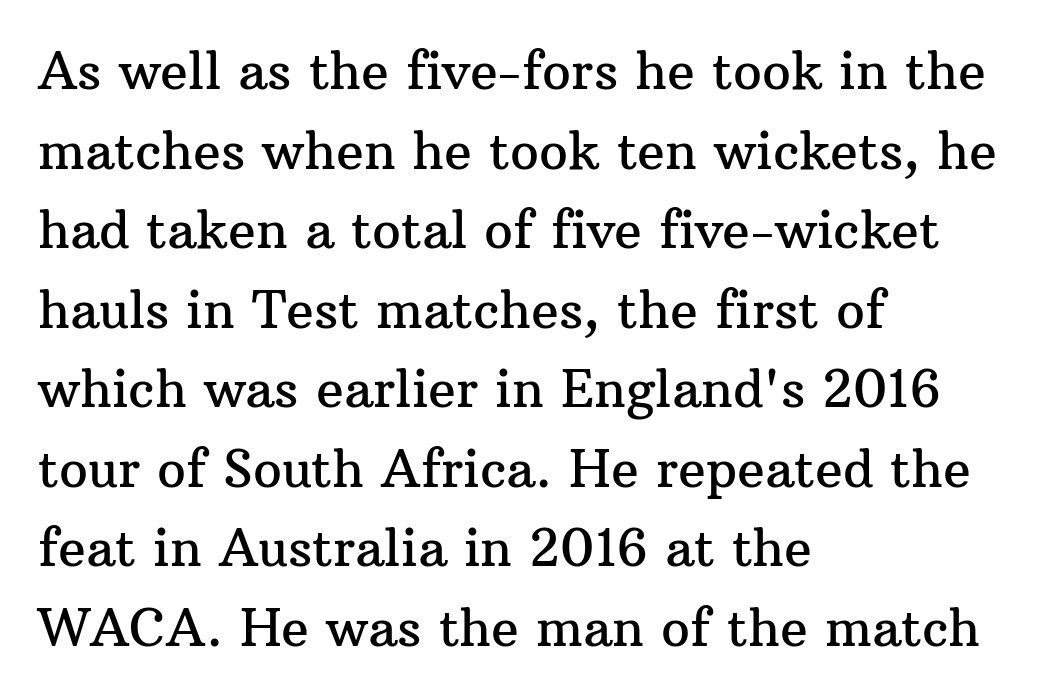
The image shows 51 px serif type, upright; set left-aligned, normal line spacing (1.56x), normal letter spacing, not underlined; medium stroke contrast and a medium x-height.
